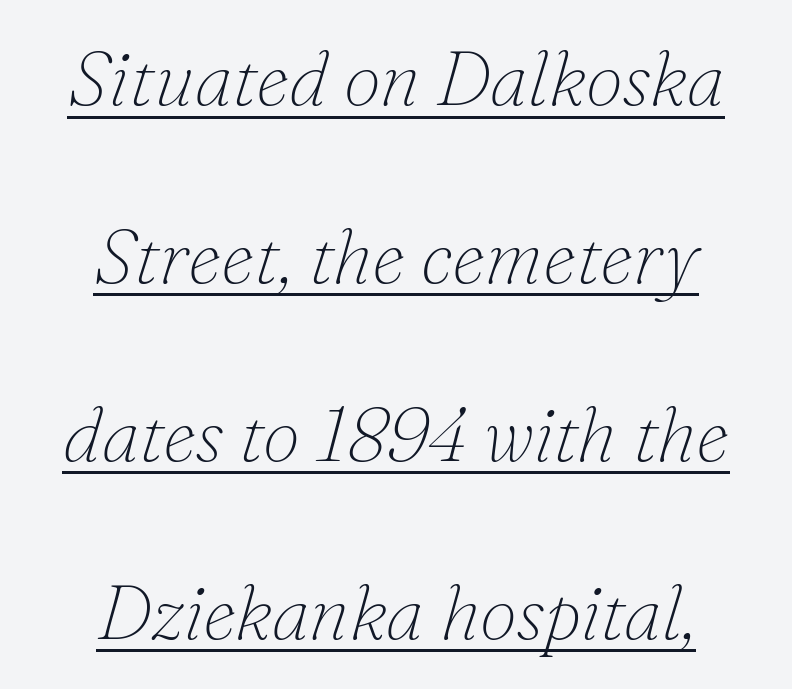
Q: Is the text bold? A: No.
Q: Is the text italic (slanted)? A: Yes, it leans right by about 16 degrees.
Q: Is the typeface a serif or a sans-serif typeface? A: Serif.
Q: Is the text underlined? A: Yes.
Q: How is the paragraph aligned? A: Centered.
Q: Is the spacing between letters normal or unusually wide? A: Normal.
Q: Is the spacing between lines tight, normal or loose? A: Loose.
Q: Width (condensed, normal, or wide)? A: Normal.
Q: Stroke contrast? A: Low.
Q: x-height? A: Small.
Q: Monospaced? A: No.
